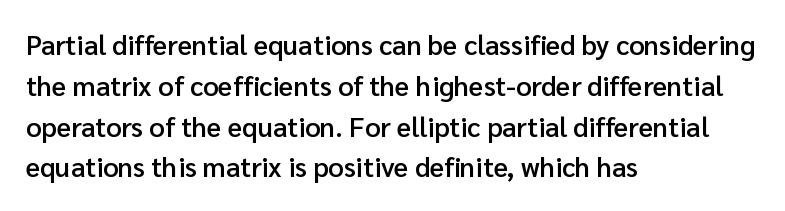
{"italic": "no", "bold": "semi", "underline": "no", "align": "left", "line_spacing": "normal", "line_spacing_ratio": 1.51, "letter_spacing": "normal", "letter_spacing_em": 0.0, "glyph_px": 27}
